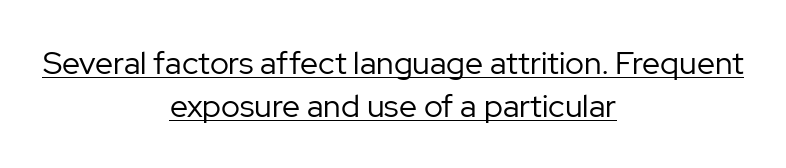
The image shows 32 px regular-weight sans-serif type, upright; set centered, normal line spacing (1.33x), normal letter spacing, underlined; low stroke contrast and a medium x-height.
